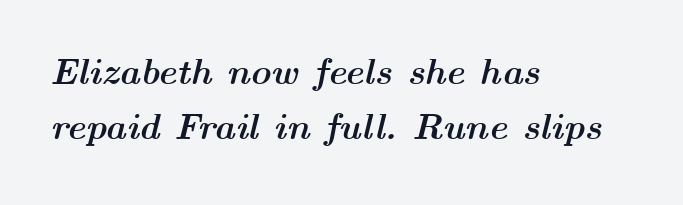
The image shows 36 px semibold, wide type, italic (leaning right); set left-aligned, normal line spacing (1.54x), normal letter spacing, not underlined; medium stroke contrast and a medium x-height.
